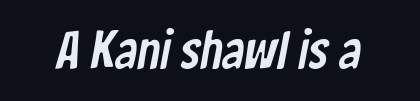
{"serif": "no", "width": "condensed", "stroke_contrast": "low", "x_height": "medium", "monospaced": "no", "underline": "no", "letter_spacing": "normal", "letter_spacing_em": 0.0, "glyph_px": 53}
